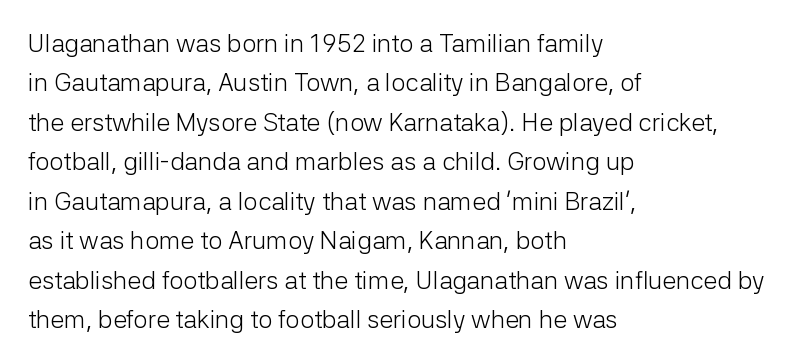
Q: Is the text bold? A: No.
Q: Is the text italic (slanted)? A: No, it is upright.
Q: Is the text underlined? A: No.
Q: How is the paragraph aligned? A: Left-aligned.
Q: Is the spacing between letters normal or unusually wide? A: Normal.
Q: Is the spacing between lines tight, normal or loose? A: Normal.
